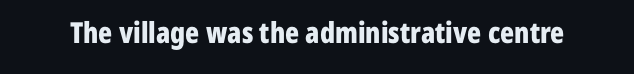
A typesetter would call this zero additional tracking. The gap between lines stays unmarked. The passage shown is typed in a proportional face where columns would drift. The type family on display is of the sans-serif kind. Strong, thick strokes mark this as bold type. The lettering holds an erect, upright posture throughout.
